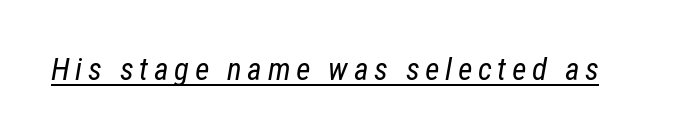
The image shows 31 px regular-weight, condensed type, italic (leaning right); set underlined; low stroke contrast and a medium x-height.
